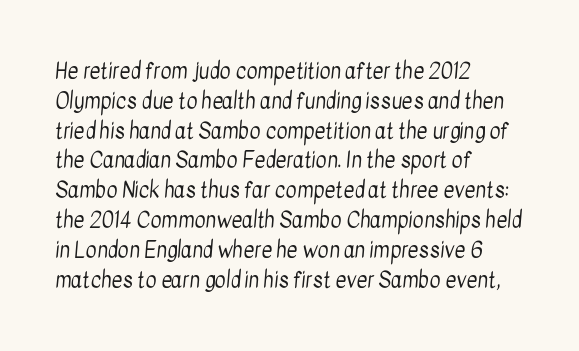
{"bold": "no", "underline": "no", "align": "left", "line_spacing": "normal", "line_spacing_ratio": 1.42, "letter_spacing": "normal", "letter_spacing_em": 0.0, "glyph_px": 21}
